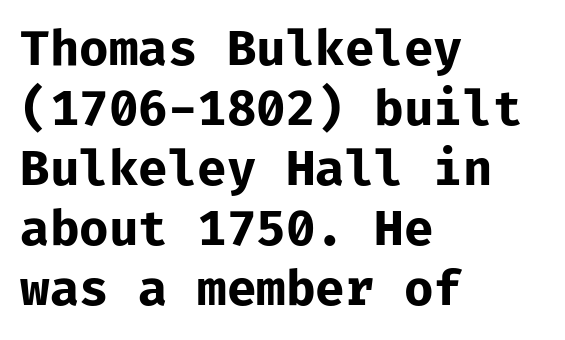
The image shows 48 px bold sans-serif type, upright; set left-aligned, normal line spacing (1.25x), normal letter spacing, not underlined; low stroke contrast and a medium x-height.
